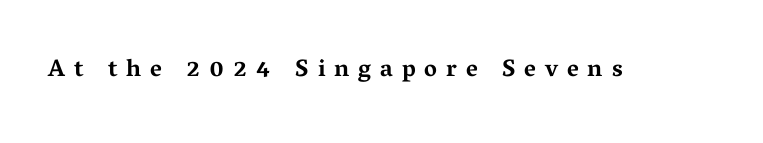
{"italic": "no", "bold": "yes", "underline": "no", "letter_spacing": "wide", "letter_spacing_em": 0.37, "glyph_px": 24}
